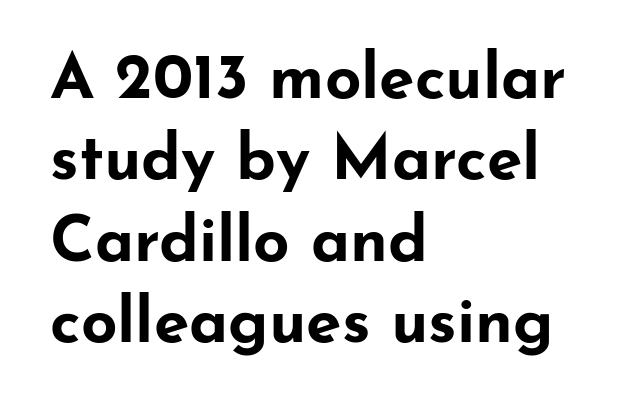
{"serif": "no", "italic": "no", "bold": "yes", "weight": "bold", "width": "wide", "stroke_contrast": "low", "x_height": "small", "monospaced": "no", "underline": "no", "align": "left", "line_spacing": "normal", "line_spacing_ratio": 1.27, "letter_spacing": "normal", "letter_spacing_em": 0.0, "glyph_px": 64}
